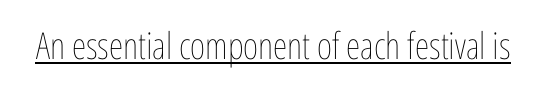
Bold? No — there's no thickening of the strokes. Beneath each row of characters lies a ruled line. The letters stand upright; this is a roman face. Proportional: the letters do not fall into vertical columns. The tracking reads as untouched default to a designer's eye.
